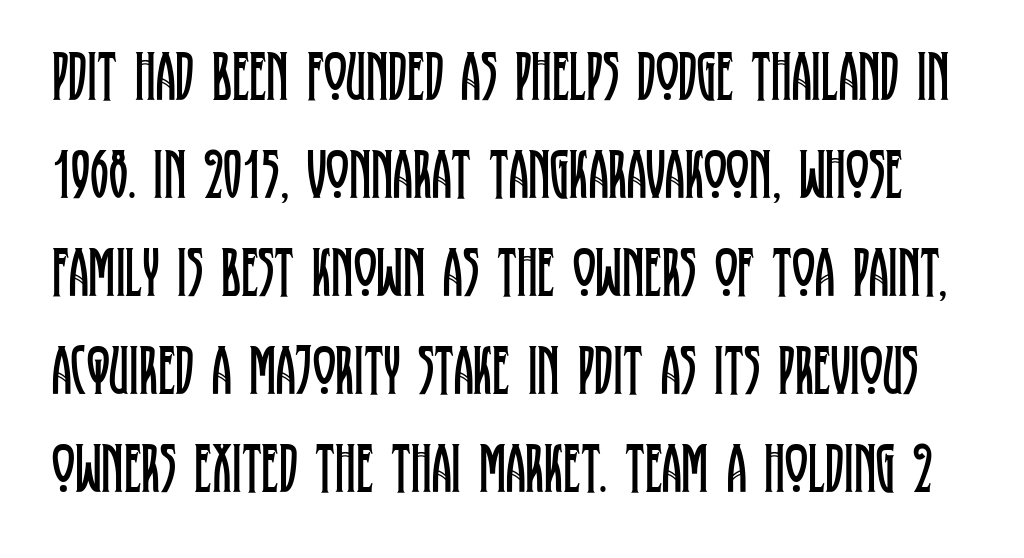
Q: Is the text bold? A: No.
Q: Is the text italic (slanted)? A: No, it is upright.
Q: Is the typeface a serif or a sans-serif typeface? A: Serif.
Q: Is the text underlined? A: No.
Q: Is the spacing between letters normal or unusually wide? A: Normal.
Q: Is the spacing between lines tight, normal or loose? A: Normal.
Q: Width (condensed, normal, or wide)? A: Condensed.
Q: Stroke contrast? A: Low.
Q: x-height? A: Large.
Q: Monospaced? A: No.
